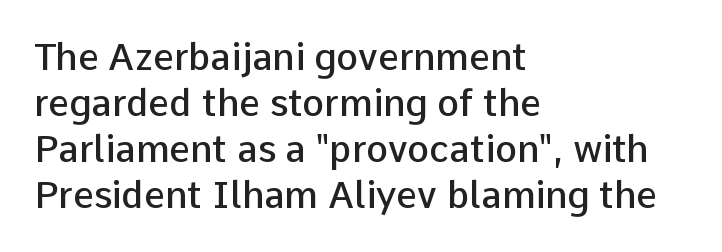
The image shows 37 px semibold sans-serif type, upright; set left-aligned, line spacing 1.24x, normal letter spacing, not underlined; low stroke contrast and a medium x-height.
